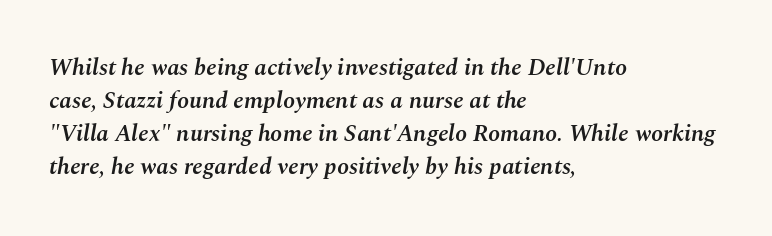
{"italic": "yes", "lean": "right", "slant_degrees": 10, "bold": "semi", "underline": "no", "align": "left", "line_spacing": "normal", "line_spacing_ratio": 1.38, "letter_spacing": "normal", "letter_spacing_em": 0.0, "glyph_px": 24}
